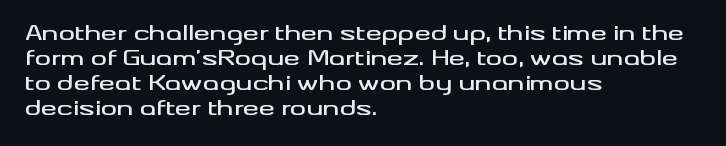
The space between consecutive lines is moderate. The area under the type is left untouched. The letters sit at their default tracking, neither squeezed nor spread. If you drew a line through each stem, it would be perfectly vertical. This rendering uses left alignment, leaving the right contour irregular.
